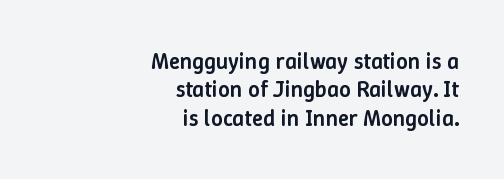
{"italic": "no", "bold": "semi", "underline": "no", "align": "right", "line_spacing_ratio": 1.23, "letter_spacing": "normal", "letter_spacing_em": 0.0, "glyph_px": 23}
